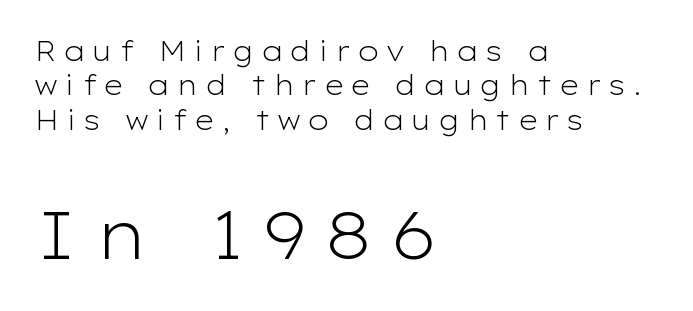
Q: Is the text bold? A: No.
Q: Is the text italic (slanted)? A: No, it is upright.
Q: Is the typeface a serif or a sans-serif typeface? A: Sans-serif.
Q: Is the text underlined? A: No.
Q: How is the paragraph aligned? A: Left-aligned.
Q: Is the spacing between letters normal or unusually wide? A: Unusually wide.
Q: Is the spacing between lines tight, normal or loose? A: Normal.
Q: Which block of text is set in a larger size, the first (top) or the second (bottom)? A: The second (bottom) one.
Q: Width (condensed, normal, or wide)? A: Wide.
Q: Stroke contrast? A: Low.
Q: x-height? A: Medium.
Q: Monospaced? A: No.
